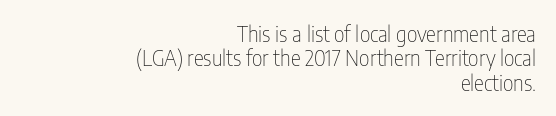
The image shows 21 px text type, upright; set right-aligned, line spacing 1.16x, normal letter spacing, not underlined.
